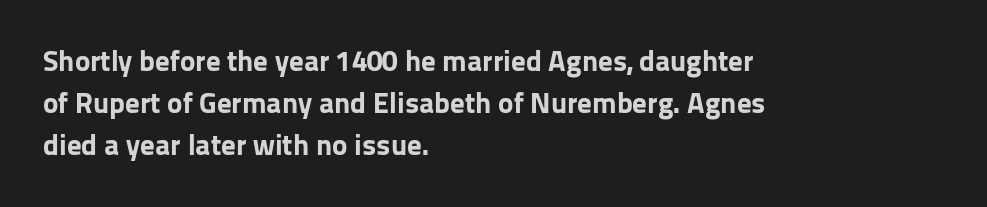
Q: Is the text bold? A: Yes.
Q: Is the text italic (slanted)? A: No, it is upright.
Q: Is the typeface a serif or a sans-serif typeface? A: Sans-serif.
Q: Is the text underlined? A: No.
Q: How is the paragraph aligned? A: Left-aligned.
Q: Is the spacing between letters normal or unusually wide? A: Normal.
Q: Is the spacing between lines tight, normal or loose? A: Normal.
Q: Width (condensed, normal, or wide)? A: Normal.
Q: Stroke contrast? A: Low.
Q: x-height? A: Medium.
Q: Monospaced? A: No.
